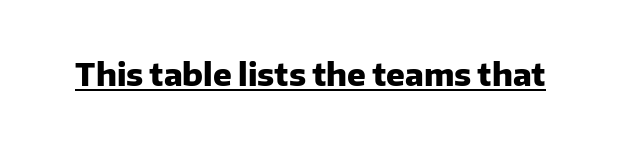
The image shows 31 px heavy sans-serif type, upright; set normal letter spacing, underlined; low stroke contrast and a medium x-height.
